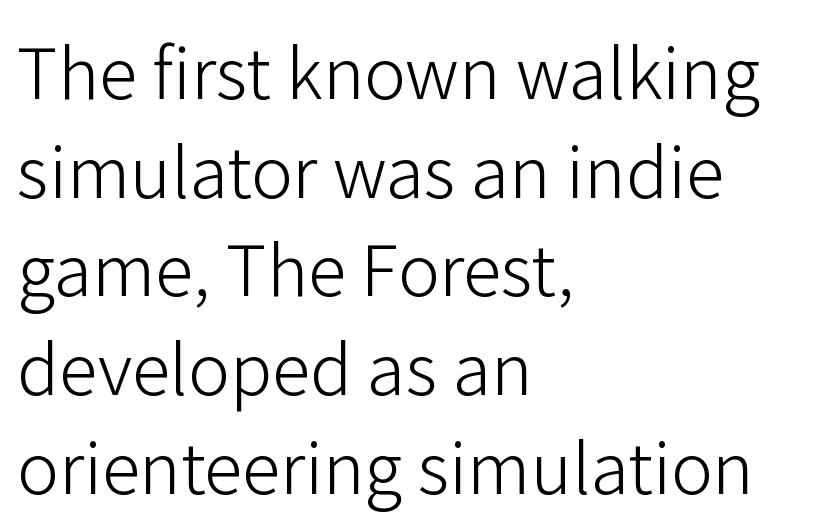
The image shows 70 px light sans-serif type, upright; set left-aligned, normal line spacing (1.41x), normal letter spacing, not underlined; low stroke contrast and a medium x-height.
